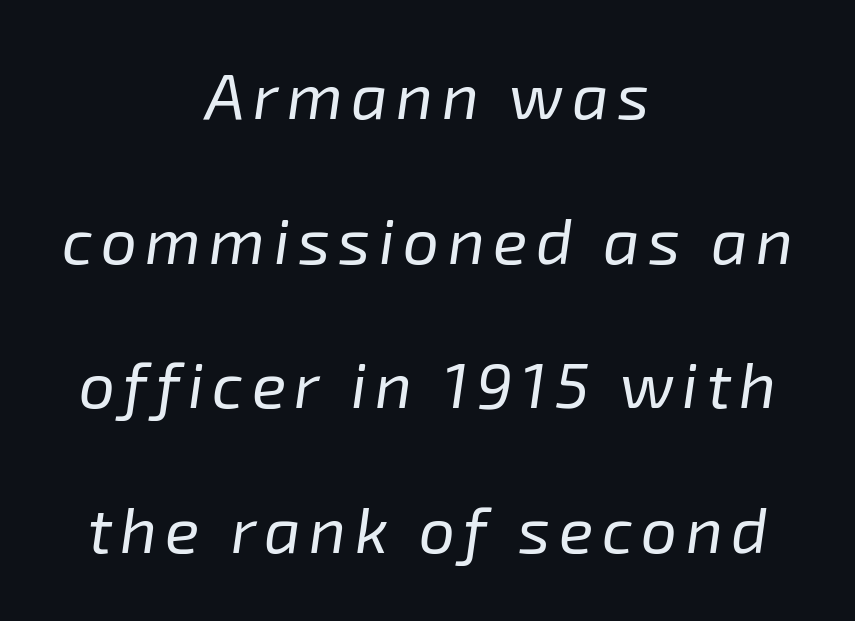
Note the varied advance widths — an 'i' is clearly narrower than an 'm'. Leading is clearly above the norm, producing a sparse column. In terms of posture, this sample is oblique. The passage is arranged like a title page — every line centered. The font is comparable to plain body text, perhaps lighter.
